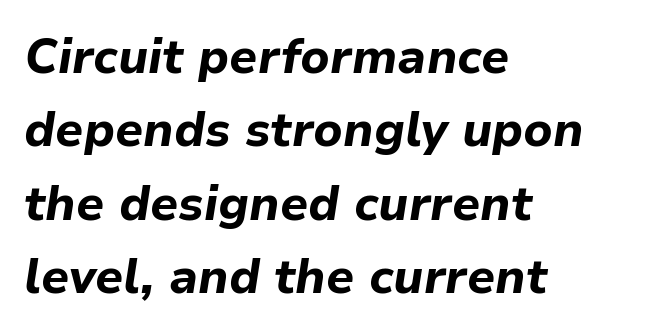
The image shows 48 px bold type, italic (leaning right); set left-aligned, normal line spacing (1.53x), normal letter spacing, not underlined; low stroke contrast and a medium x-height.
